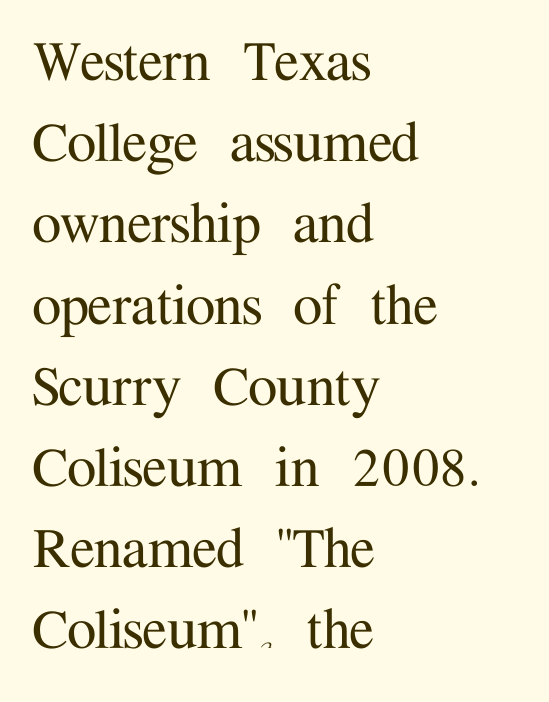
Q: Is the text italic (slanted)? A: No, it is upright.
Q: Is the typeface a serif or a sans-serif typeface? A: Serif.
Q: Is the text underlined? A: No.
Q: How is the paragraph aligned? A: Left-aligned.
Q: Is the spacing between letters normal or unusually wide? A: Normal.
Q: Width (condensed, normal, or wide)? A: Normal.
Q: Stroke contrast? A: Medium.
Q: x-height? A: Medium.
Q: Monospaced? A: No.
